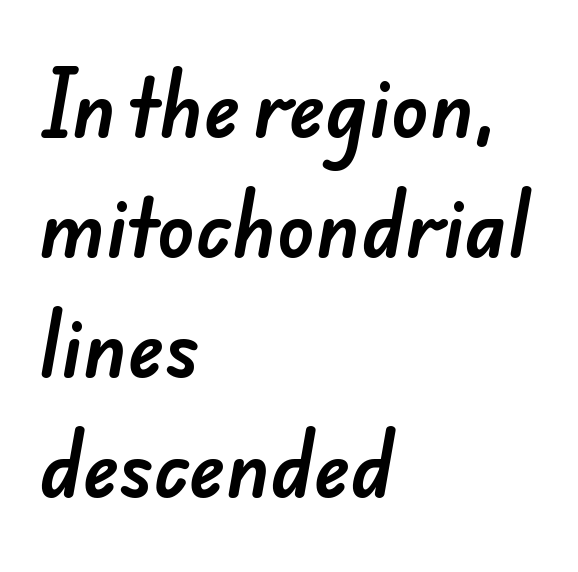
{"serif": "no", "width": "normal", "stroke_contrast": "low", "x_height": "small", "monospaced": "no", "underline": "no", "align": "left", "line_spacing": "normal", "line_spacing_ratio": 1.56, "letter_spacing": "normal", "letter_spacing_em": 0.0, "glyph_px": 77}
